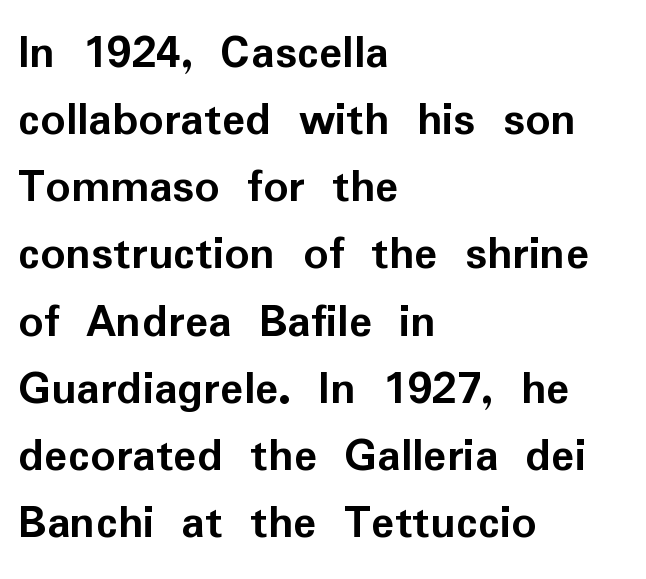
{"serif": "no", "italic": "no", "bold": "yes", "weight": "semibold", "width": "normal", "stroke_contrast": "low", "x_height": "medium", "monospaced": "no", "underline": "no", "align": "left", "line_spacing": "normal", "line_spacing_ratio": 1.37, "letter_spacing": "normal", "letter_spacing_em": 0.0, "glyph_px": 49}
